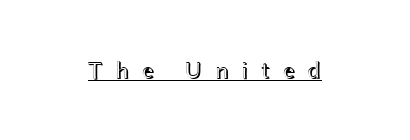
The font's upright variant was chosen for this text. Students, note that the glyphs here are deliberately spaced far apart. Notice how a bar underscores the lettering throughout.
